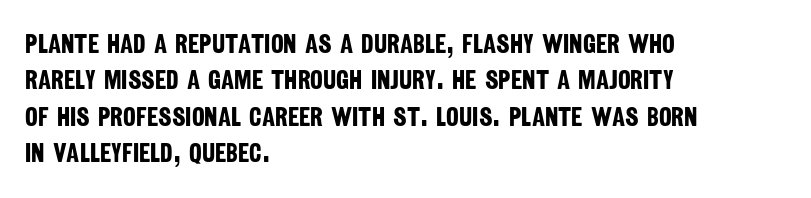
{"bold": "yes", "underline": "no", "align": "left", "line_spacing": "normal", "line_spacing_ratio": 1.35, "letter_spacing": "normal", "letter_spacing_em": 0.0, "glyph_px": 27}
